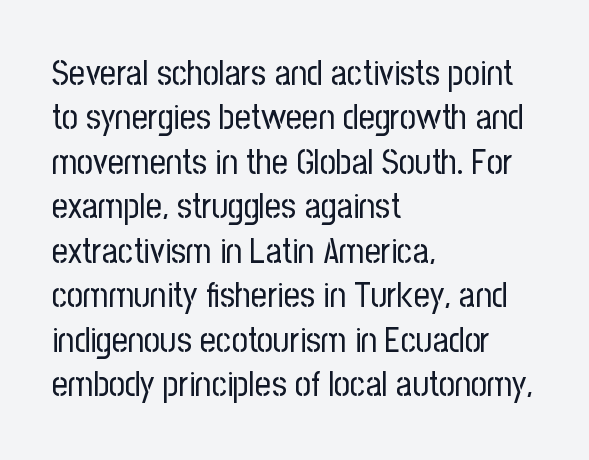
Q: Is the text bold? A: No.
Q: Is the text italic (slanted)? A: No, it is upright.
Q: Is the typeface a serif or a sans-serif typeface? A: Sans-serif.
Q: Is the text underlined? A: No.
Q: How is the paragraph aligned? A: Left-aligned.
Q: Is the spacing between letters normal or unusually wide? A: Normal.
Q: Is the spacing between lines tight, normal or loose? A: Normal.
Q: Width (condensed, normal, or wide)? A: Condensed.
Q: Stroke contrast? A: Low.
Q: x-height? A: Medium.
Q: Monospaced? A: No.
